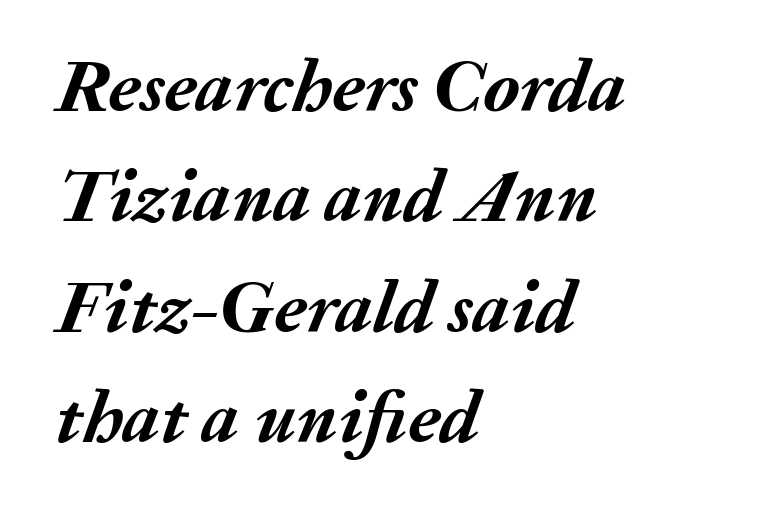
{"italic": "yes", "lean": "right", "slant_degrees": 20, "bold": "yes", "weight": "semibold", "width": "normal", "stroke_contrast": "medium", "x_height": "medium", "monospaced": "no", "underline": "no", "align": "left", "line_spacing": "normal", "line_spacing_ratio": 1.49, "letter_spacing": "normal", "letter_spacing_em": 0.0, "glyph_px": 74}
